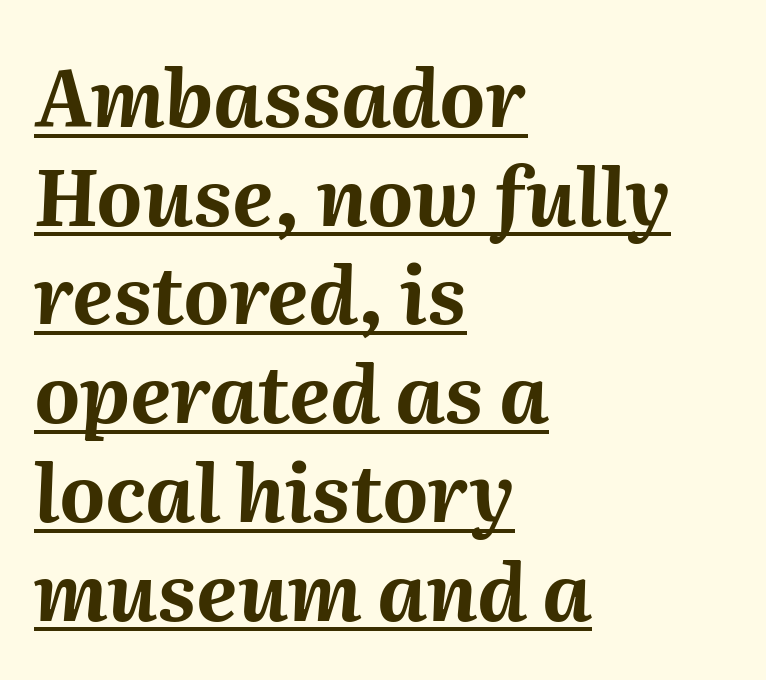
{"italic": "yes", "lean": "right", "slant_degrees": 2, "bold": "yes", "weight": "bold", "width": "normal", "stroke_contrast": "medium", "x_height": "medium", "monospaced": "no", "underline": "yes", "align": "left", "line_spacing": "normal", "line_spacing_ratio": 1.25, "letter_spacing": "normal", "letter_spacing_em": 0.0, "glyph_px": 79}
